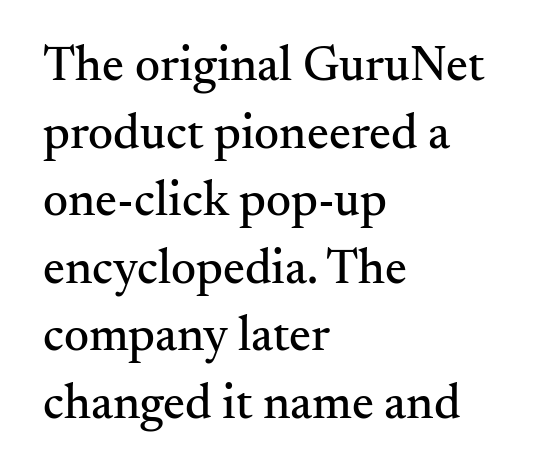
Q: Is the text italic (slanted)? A: No, it is upright.
Q: Is the typeface a serif or a sans-serif typeface? A: Serif.
Q: Is the text underlined? A: No.
Q: How is the paragraph aligned? A: Left-aligned.
Q: Is the spacing between letters normal or unusually wide? A: Normal.
Q: Is the spacing between lines tight, normal or loose? A: Normal.
Q: Width (condensed, normal, or wide)? A: Normal.
Q: Stroke contrast? A: Medium.
Q: x-height? A: Small.
Q: Monospaced? A: No.
